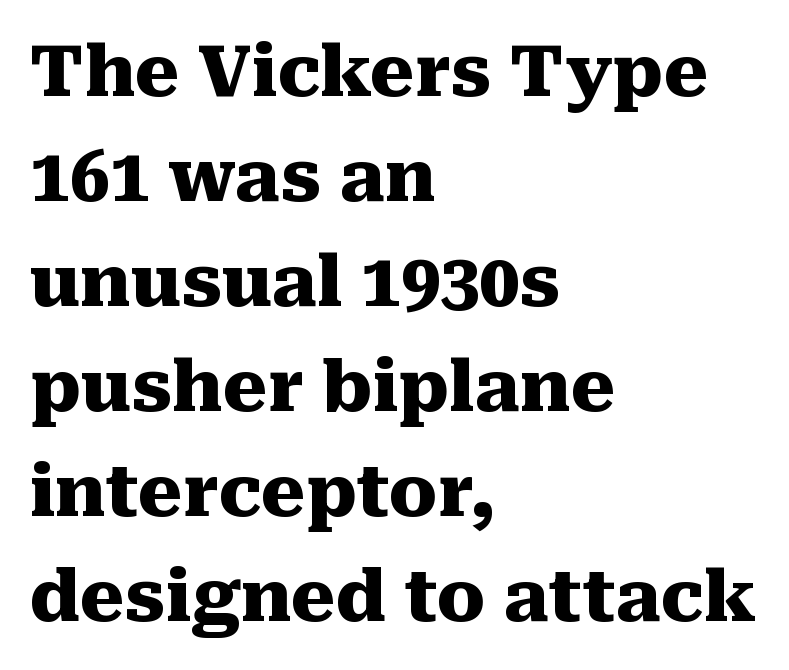
In terms of letterspacing, this is plain default setting. A student would call this left alignment; a typographer would say flush left, rag right. If you drew a line through each stem, it would be perfectly vertical. Descender tails drop into unmarked territory. This sample has the flowing, uneven cadence of proportional lettering.
